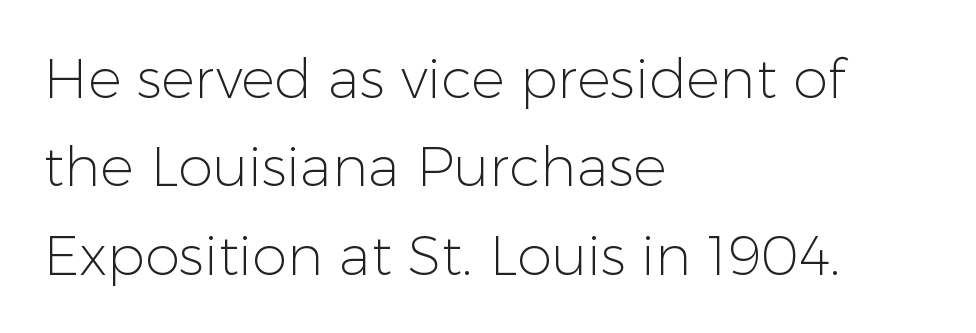
Line spacing here is normal. Upright lettering throughout. Rule under the text: the space is simply empty. The font family rendered here belongs to the sans-serif group. Spacing verdict: proportional, widths tailored to each character. The cut favours lightness, reaching ordinary text weight at its darkest.
